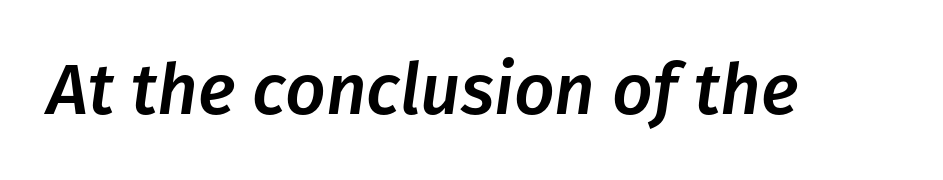
The image shows 71 px text type, italic (leaning right); set normal letter spacing, not underlined; low stroke contrast and a medium x-height.
